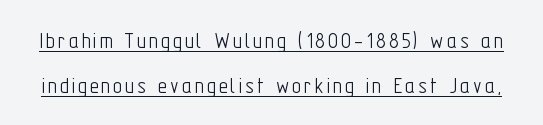
Q: Is the text bold? A: No.
Q: Is the text italic (slanted)? A: No, it is upright.
Q: Is the text underlined? A: Yes.
